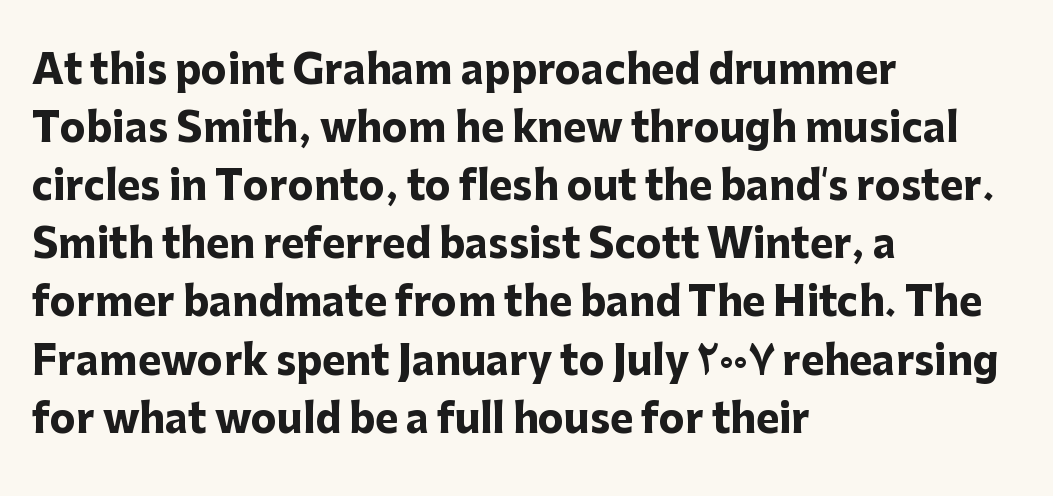
{"serif": "no", "italic": "no", "bold": "yes", "weight": "heavy", "width": "normal", "stroke_contrast": "low", "x_height": "medium", "monospaced": "no", "underline": "no", "align": "left", "line_spacing": "normal", "line_spacing_ratio": 1.49, "letter_spacing": "normal", "letter_spacing_em": 0.0, "glyph_px": 39}
